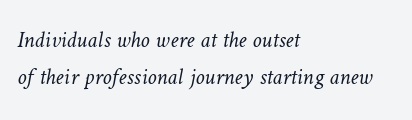
{"bold": "no", "underline": "no", "align": "left", "line_spacing": "normal", "line_spacing_ratio": 1.62, "letter_spacing": "normal", "letter_spacing_em": 0.0, "glyph_px": 23}
